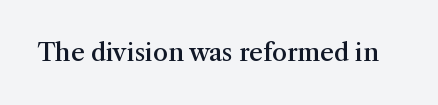
The image shows 24 px text type, upright; set normal letter spacing, not underlined.
